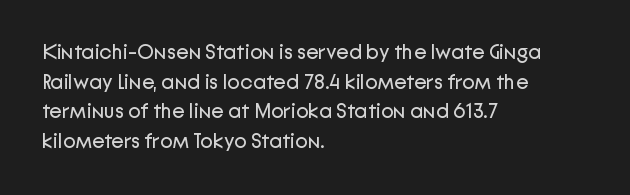
Q: Is the text bold? A: No.
Q: Is the text italic (slanted)? A: No, it is upright.
Q: Is the text underlined? A: No.
Q: How is the paragraph aligned? A: Left-aligned.
Q: Is the spacing between letters normal or unusually wide? A: Normal.
Q: Is the spacing between lines tight, normal or loose? A: Normal.
